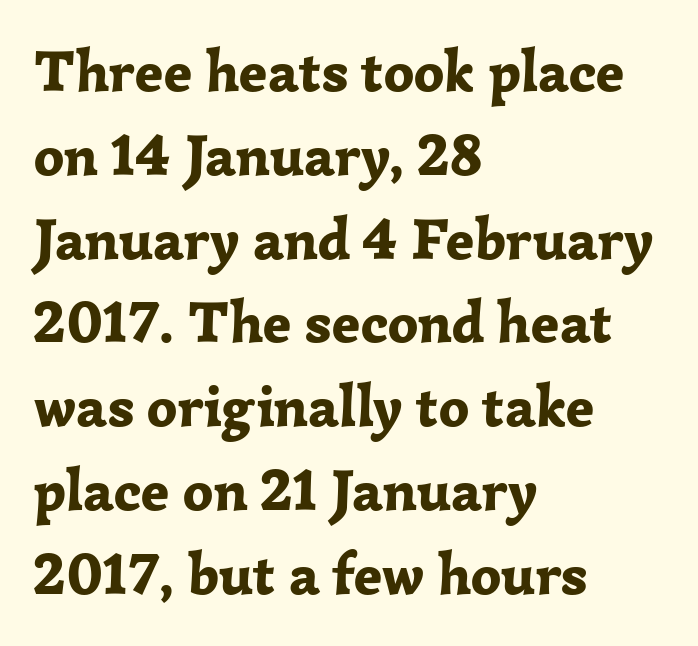
{"serif": "yes", "italic": "no", "bold": "yes", "weight": "bold", "width": "normal", "stroke_contrast": "low", "x_height": "medium", "monospaced": "no", "underline": "no", "align": "left", "line_spacing": "normal", "line_spacing_ratio": 1.42, "letter_spacing": "normal", "letter_spacing_em": 0.0, "glyph_px": 59}
